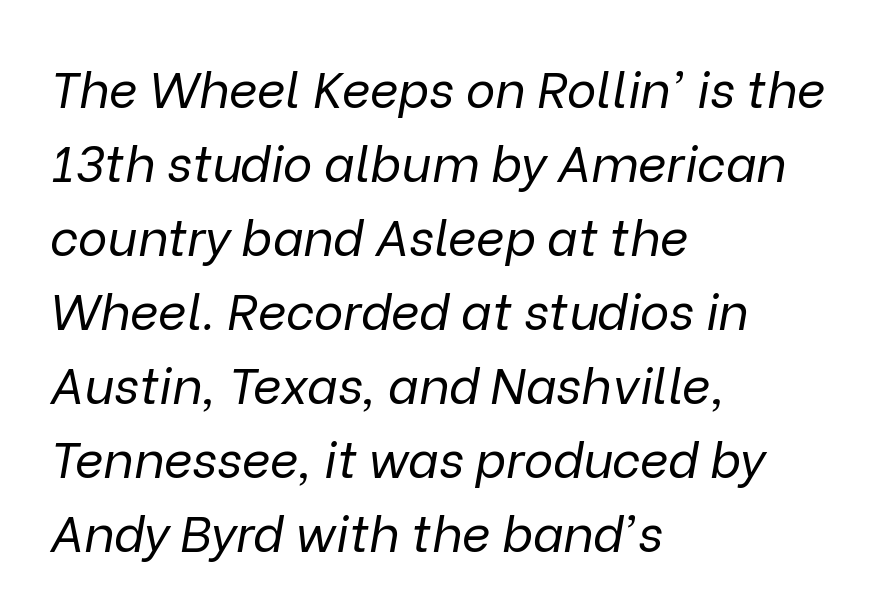
Quick note: interline space is typical. The glyphs are unaccompanied by any horizontal stroke below them. The letters advance in unequal steps, a hallmark of proportional type. Spacing between characters is what you'd get straight out of the box. The face used here has a pronounced slope to its letters. A light-to-regular cut is what we see here.
